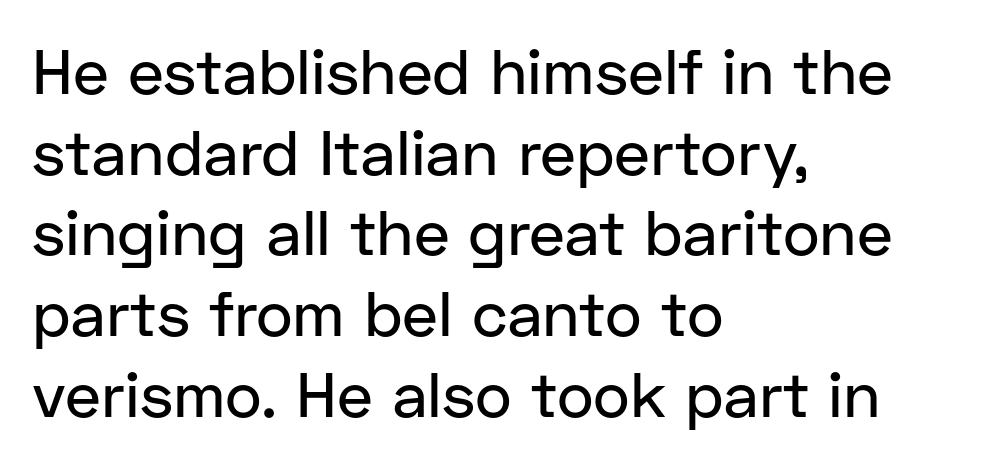
The image shows 63 px sans-serif type, upright; set left-aligned, normal line spacing (1.28x), normal letter spacing, not underlined; low stroke contrast and a medium x-height.
